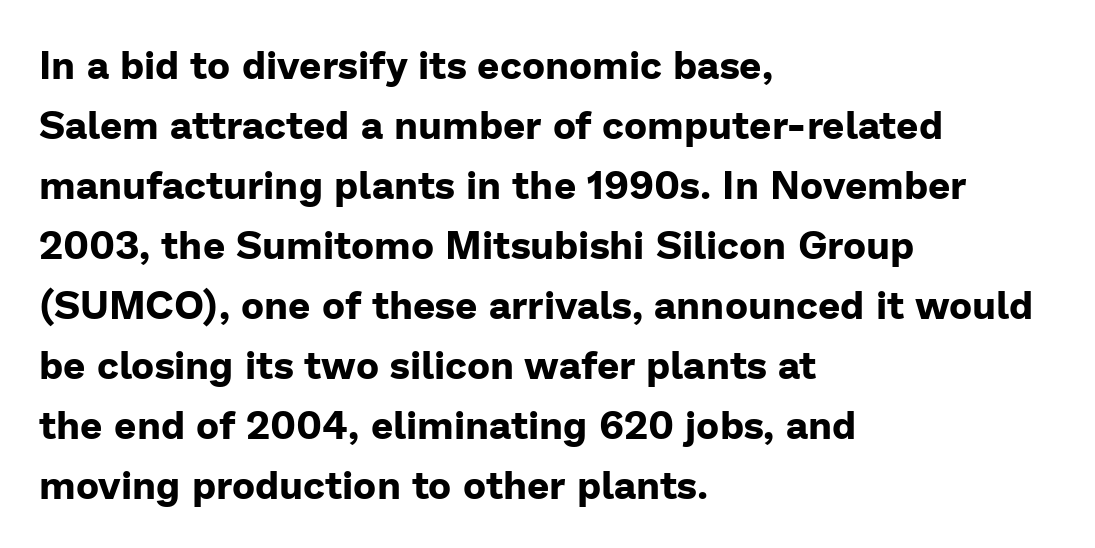
{"serif": "no", "italic": "no", "bold": "yes", "weight": "bold", "width": "normal", "stroke_contrast": "low", "x_height": "medium", "monospaced": "no", "underline": "no", "align": "left", "line_spacing": "normal", "line_spacing_ratio": 1.54, "letter_spacing": "normal", "letter_spacing_em": 0.0, "glyph_px": 39}
